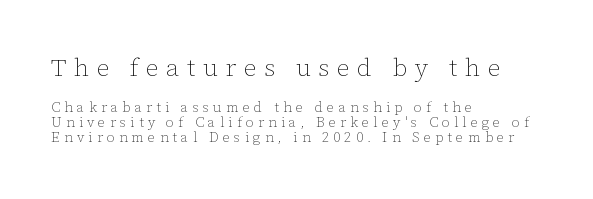
The image shows 25 px text type, upright; set left-aligned, tight line spacing (1.08x), unusually wide letter spacing (+0.29 em), not underlined; the first (top) block is 1.79x larger.
